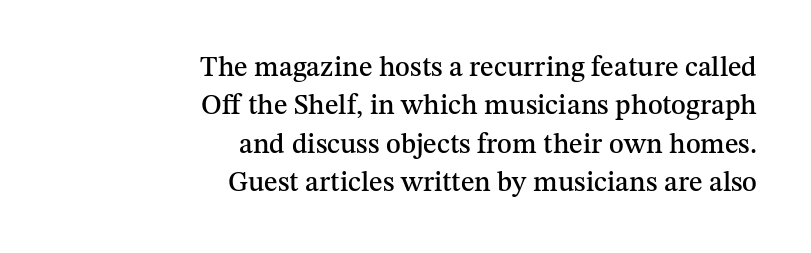
{"serif": "yes", "italic": "no", "width": "normal", "stroke_contrast": "medium", "x_height": "medium", "monospaced": "no", "underline": "no", "align": "right", "line_spacing": "normal", "line_spacing_ratio": 1.37, "letter_spacing": "normal", "letter_spacing_em": 0.0, "glyph_px": 28}
